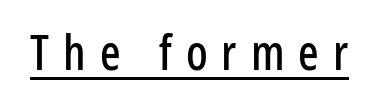
The image shows 48 px condensed sans-serif type, upright; set unusually wide letter spacing (+0.29 em), underlined; low stroke contrast and a medium x-height.
